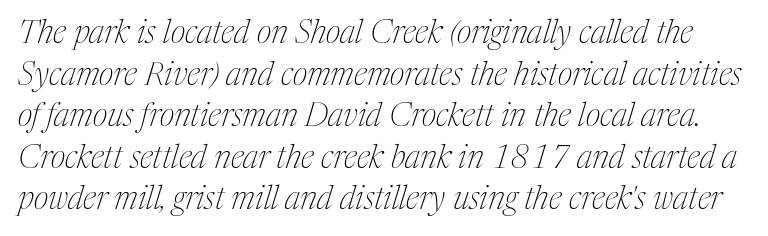
Q: Is the text bold? A: No.
Q: Is the text italic (slanted)? A: Yes, it leans right by about 17 degrees.
Q: Is the typeface a serif or a sans-serif typeface? A: Serif.
Q: Is the text underlined? A: No.
Q: Is the spacing between letters normal or unusually wide? A: Normal.
Q: Is the spacing between lines tight, normal or loose? A: Normal.
Q: Width (condensed, normal, or wide)? A: Condensed.
Q: Stroke contrast? A: Medium.
Q: x-height? A: Medium.
Q: Monospaced? A: No.
